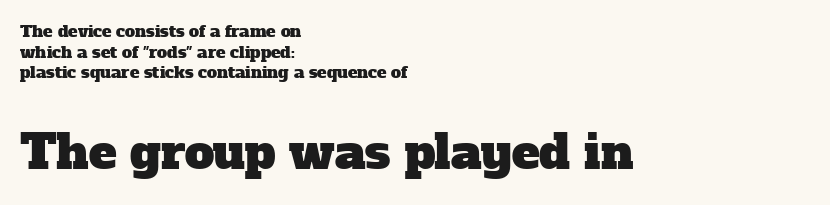
The image shows 47 px serif type; set left-aligned, normal line spacing (1.29x), normal letter spacing, not underlined; the second (bottom) block is 2.94x larger; low stroke contrast and a medium x-height.
